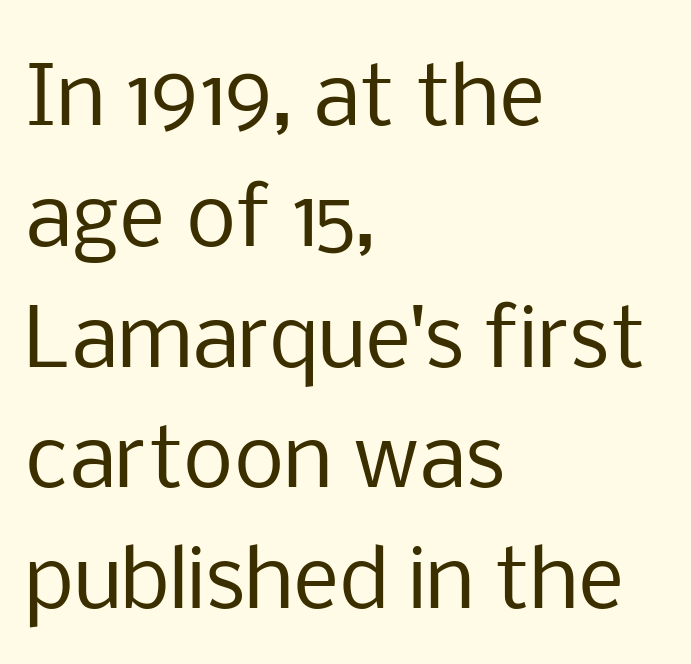
{"serif": "no", "italic": "no", "bold": "no", "weight": "regular", "width": "normal", "stroke_contrast": "low", "x_height": "medium", "monospaced": "no", "underline": "no", "align": "left", "line_spacing": "normal", "line_spacing_ratio": 1.51, "letter_spacing": "normal", "letter_spacing_em": 0.0, "glyph_px": 80}
